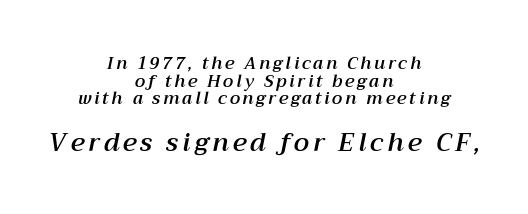
Q: Is the text italic (slanted)? A: Yes, it leans right by about 12 degrees.
Q: Is the text underlined? A: No.
Q: How is the paragraph aligned? A: Centered.
Q: Is the spacing between lines tight, normal or loose? A: Tight.
Q: Which block of text is set in a larger size, the first (top) or the second (bottom)? A: The second (bottom) one.
